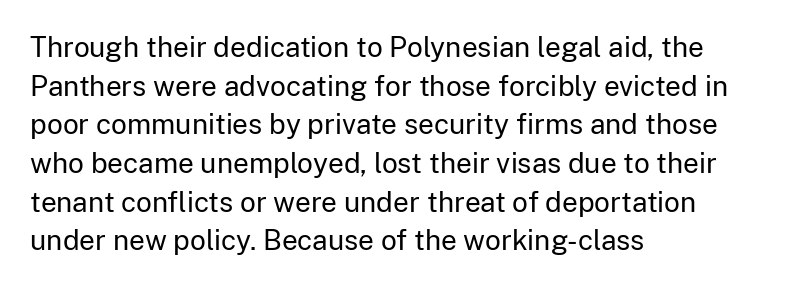
The image shows 28 px regular-weight sans-serif type, upright; set left-aligned, normal line spacing (1.38x), normal letter spacing, not underlined; low stroke contrast and a medium x-height.
